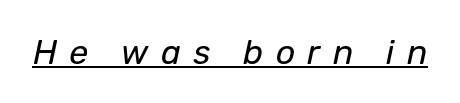
{"italic": "yes", "lean": "right", "slant_degrees": 12, "bold": "no", "weight": "regular", "width": "normal", "stroke_contrast": "low", "x_height": "medium", "monospaced": "no", "underline": "yes", "letter_spacing": "wide", "letter_spacing_em": 0.36, "glyph_px": 34}
